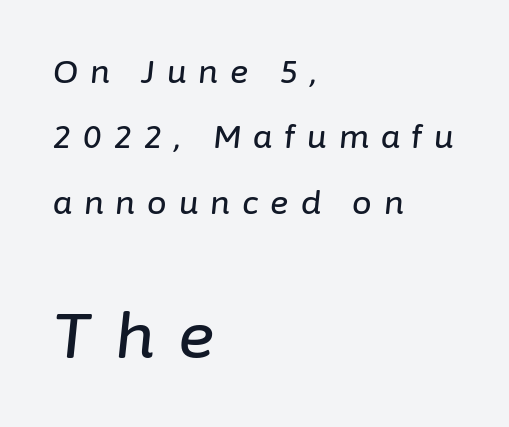
The image shows 62 px text type, italic (leaning right); set left-aligned, loose line spacing (2.11x), unusually wide letter spacing (+0.39 em), not underlined; the second (bottom) block is 2.0x larger; low stroke contrast and a medium x-height.
